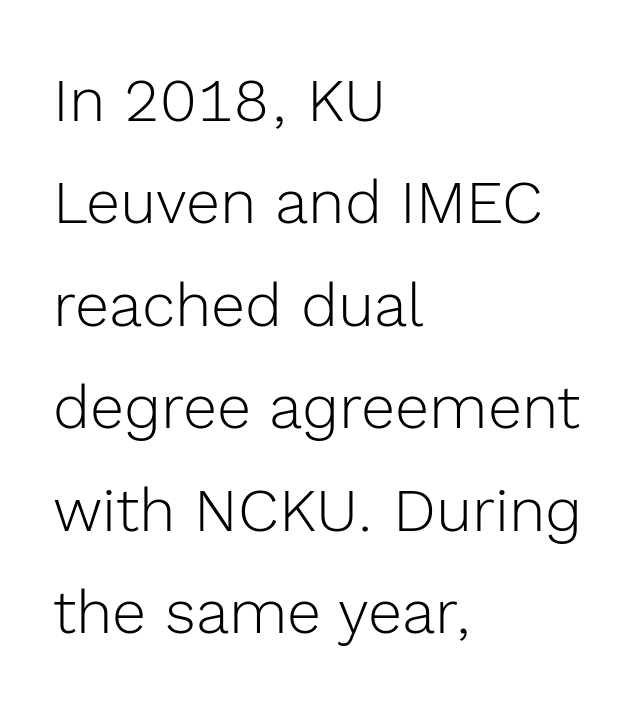
The passage shown is typed in a proportional face where columns would drift. Horizontal bands of white between lines are of average thickness. Only glyphs here, with clear space below each row. This rendering uses left alignment, leaving the right contour irregular.
